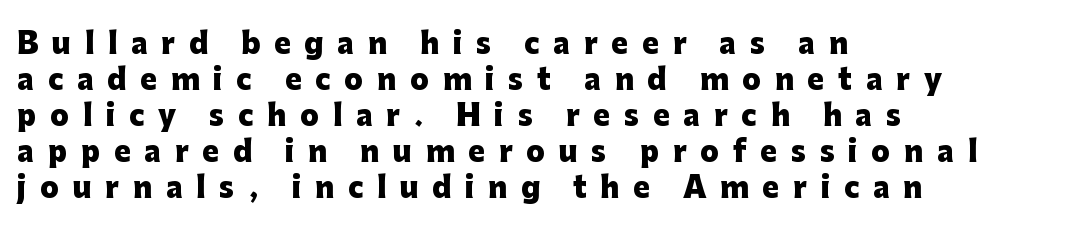
The image shows 28 px heavy sans-serif type, upright; set left-aligned, normal line spacing (1.29x), unusually wide letter spacing (+0.49 em), not underlined; low stroke contrast and a medium x-height.
